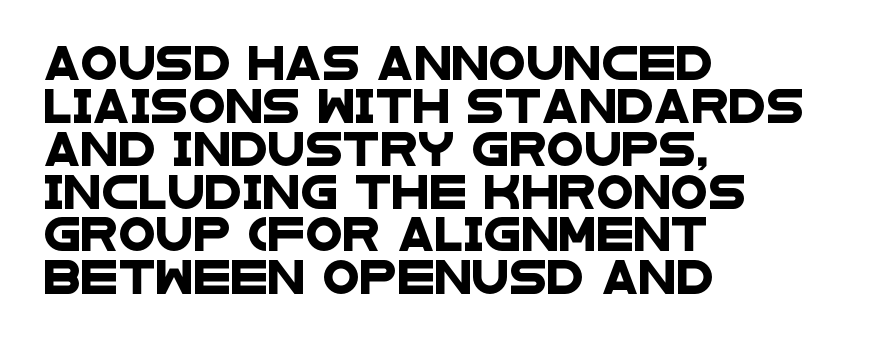
Q: Is the typeface a serif or a sans-serif typeface? A: Sans-serif.
Q: Is the text underlined? A: No.
Q: How is the paragraph aligned? A: Left-aligned.
Q: Is the spacing between letters normal or unusually wide? A: Normal.
Q: Is the spacing between lines tight, normal or loose? A: Normal.
Q: Width (condensed, normal, or wide)? A: Wide.
Q: Stroke contrast? A: Low.
Q: x-height? A: Large.
Q: Monospaced? A: No.
